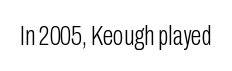
Note: no serifs on the glyphs. You can tell it's not italic because the verticals are truly vertical. On a weight scale, this lands at 450 or below. Rule under the text: the space is simply empty. Is this a fixed-width face? No — the glyphs have proportional, varying widths.
